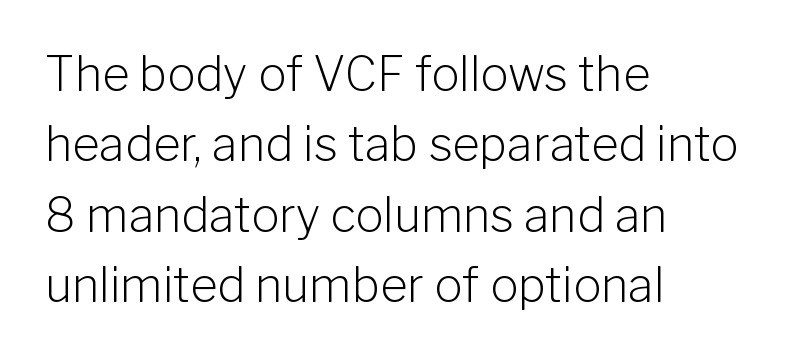
The image shows 47 px light sans-serif type, upright; set left-aligned, normal line spacing (1.5x), normal letter spacing, not underlined; low stroke contrast and a medium x-height.
